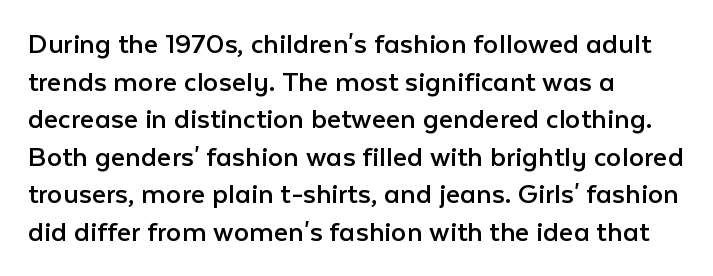
The image shows 31 px regular-weight sans-serif type, upright; set left-aligned, line spacing 1.21x, normal letter spacing, not underlined; low stroke contrast and a medium x-height.
